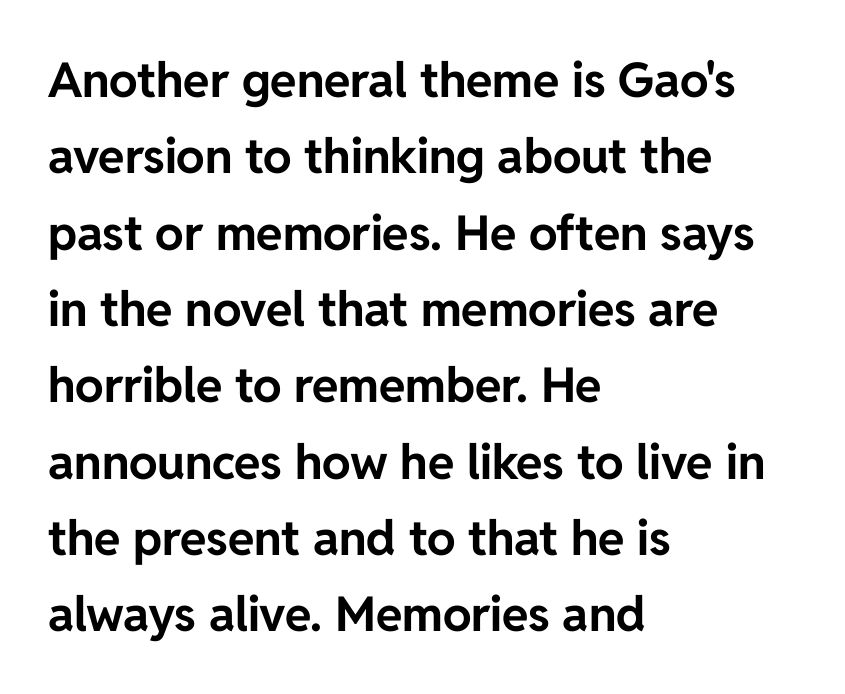
{"serif": "no", "italic": "no", "bold": "yes", "weight": "bold", "width": "normal", "stroke_contrast": "low", "x_height": "medium", "monospaced": "no", "underline": "no", "align": "left", "line_spacing": "normal", "line_spacing_ratio": 1.59, "letter_spacing": "normal", "letter_spacing_em": 0.0, "glyph_px": 48}
